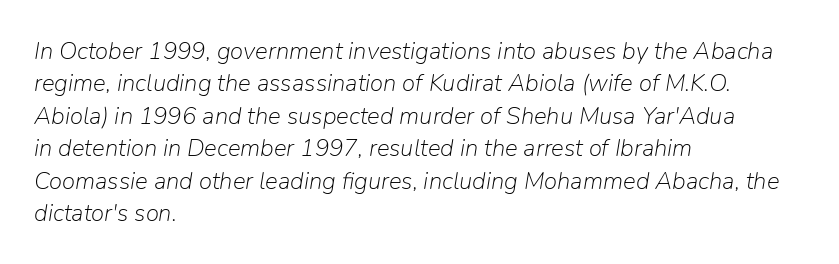
{"italic": "yes", "lean": "right", "slant_degrees": 9, "bold": "no", "underline": "no", "align": "left", "line_spacing": "normal", "line_spacing_ratio": 1.35, "letter_spacing": "normal", "letter_spacing_em": 0.0, "glyph_px": 24}
